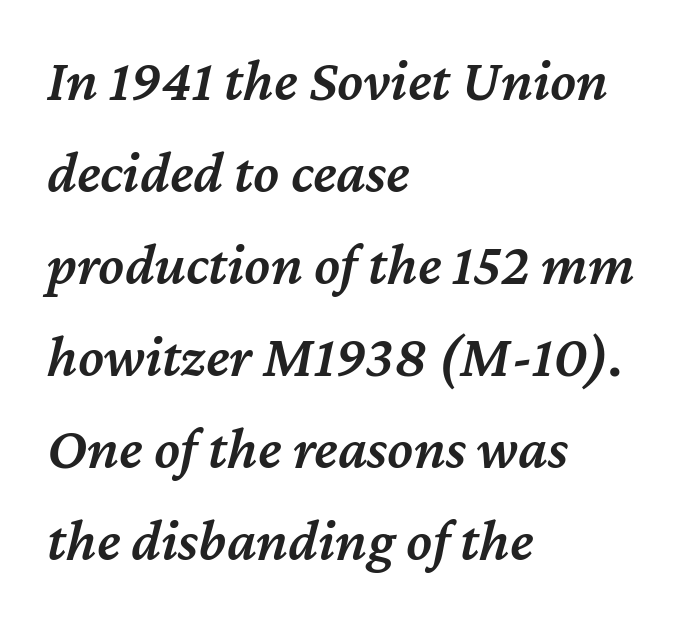
Q: Is the text bold? A: Semi-bold.
Q: Is the text italic (slanted)? A: Yes, it leans right by about 12 degrees.
Q: Is the text underlined? A: No.
Q: How is the paragraph aligned? A: Left-aligned.
Q: Is the spacing between letters normal or unusually wide? A: Normal.
Q: Is the spacing between lines tight, normal or loose? A: Normal.
Q: Width (condensed, normal, or wide)? A: Normal.
Q: Stroke contrast? A: Medium.
Q: x-height? A: Medium.
Q: Monospaced? A: No.
